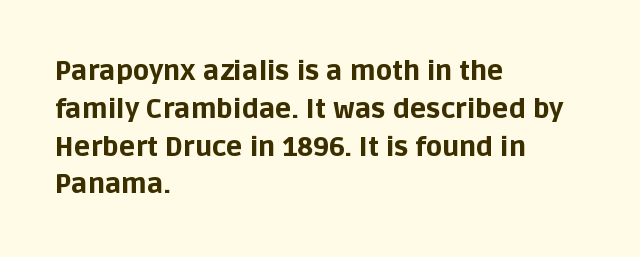
The image shows 27 px bold type, upright; set left-aligned, normal line spacing (1.4x), normal letter spacing, not underlined.
